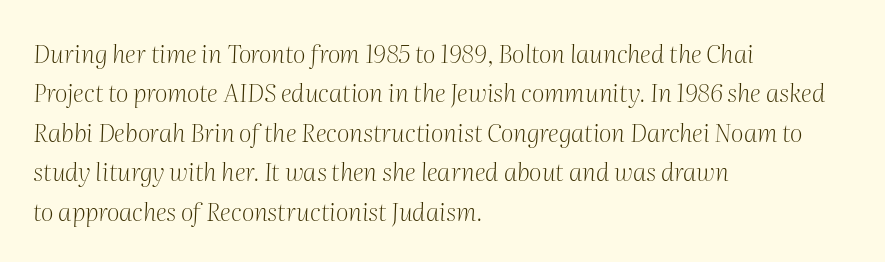
Q: Is the text bold? A: No.
Q: Is the text italic (slanted)? A: Yes, it leans right by about 2 degrees.
Q: Is the text underlined? A: No.
Q: How is the paragraph aligned? A: Left-aligned.
Q: Is the spacing between letters normal or unusually wide? A: Normal.
Q: Is the spacing between lines tight, normal or loose? A: Normal.
